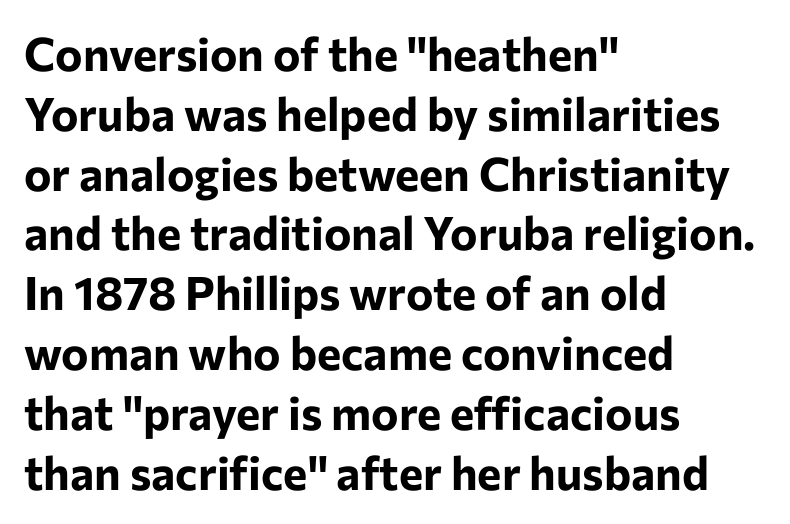
Is the letter spacing exaggerated? No — it looks like the ordinary default. Reading down the block, your eye returns to a fixed left position each line. Proportional: the letters do not fall into vertical columns. A typesetter would call this leading conventional body-copy spacing. The characters display no serif detailing; their extremities are plain.
